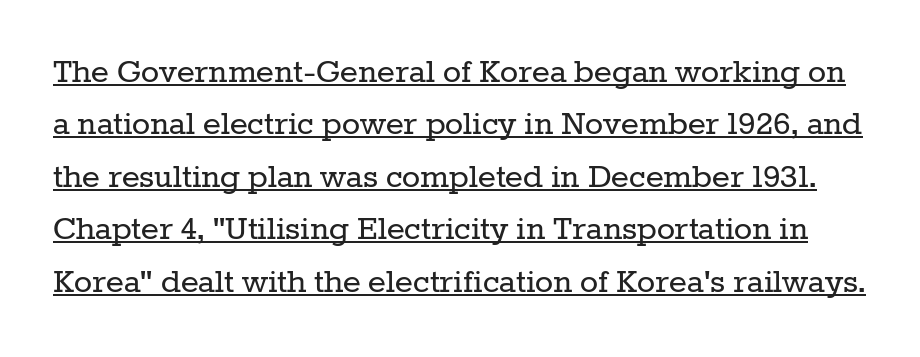
Students, observe the line beneath the letters — that is underlining. Vertical strokes here are truly vertical. The characters display serif detailing at their extremities. The passage shown is typed in a proportional face where columns would drift.
